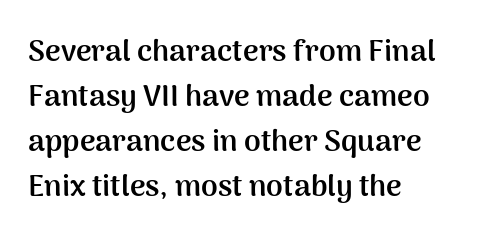
{"serif": "no", "italic": "no", "bold": "yes", "weight": "semibold", "width": "normal", "stroke_contrast": "medium", "x_height": "medium", "monospaced": "no", "underline": "no", "align": "left", "line_spacing": "normal", "line_spacing_ratio": 1.5, "letter_spacing": "normal", "letter_spacing_em": 0.0, "glyph_px": 30}
